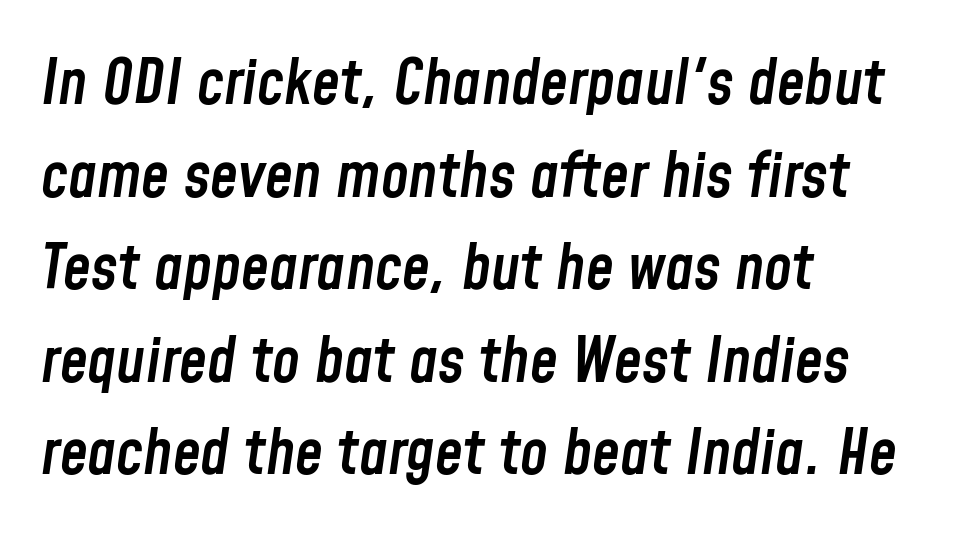
The image shows 63 px semibold, condensed type, italic (leaning right); set left-aligned, normal line spacing (1.47x), normal letter spacing, not underlined; low stroke contrast and a medium x-height.
